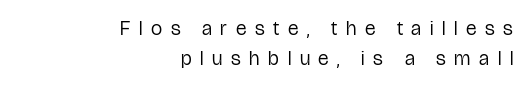
Italic: no, the glyphs are upright roman. The weight tops out at a normal text grade. If you drew a ruler down the right edge, every line would touch it. Students, note that the glyphs here are deliberately spaced far apart. Notice how descenders clear the ascenders below comfortably — that's standard leading.
